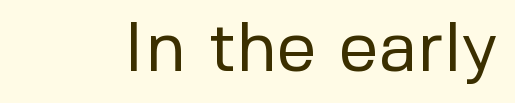
Q: Is the text bold? A: No.
Q: Is the text italic (slanted)? A: No, it is upright.
Q: Is the typeface a serif or a sans-serif typeface? A: Sans-serif.
Q: Is the text underlined? A: No.
Q: Is the spacing between letters normal or unusually wide? A: Normal.
Q: Width (condensed, normal, or wide)? A: Normal.
Q: Stroke contrast? A: Low.
Q: x-height? A: Medium.
Q: Monospaced? A: No.
